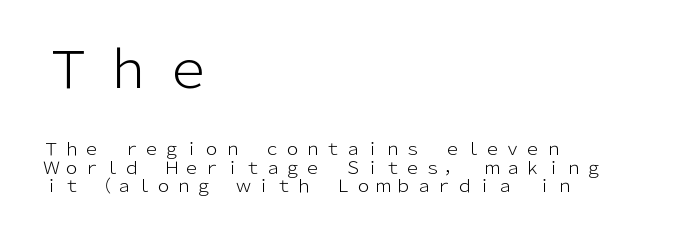
Q: Is the text bold? A: No.
Q: Is the text italic (slanted)? A: No, it is upright.
Q: Is the typeface a serif or a sans-serif typeface? A: Sans-serif.
Q: Is the text underlined? A: No.
Q: How is the paragraph aligned? A: Left-aligned.
Q: Is the spacing between lines tight, normal or loose? A: Tight.
Q: Which block of text is set in a larger size, the first (top) or the second (bottom)? A: The first (top) one.
Q: Width (condensed, normal, or wide)? A: Normal.
Q: Stroke contrast? A: Low.
Q: x-height? A: Medium.
Q: Monospaced? A: No.
